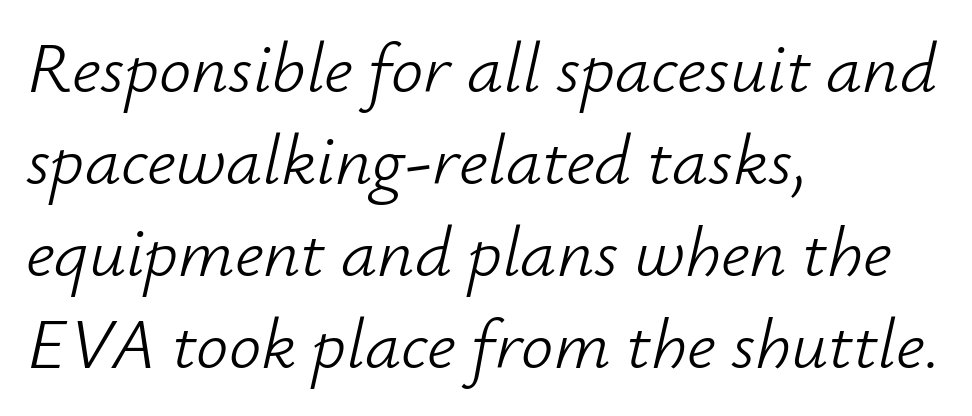
Q: Is the text bold? A: No.
Q: Is the text italic (slanted)? A: Yes, it leans right by about 12 degrees.
Q: Is the text underlined? A: No.
Q: How is the paragraph aligned? A: Left-aligned.
Q: Is the spacing between letters normal or unusually wide? A: Normal.
Q: Is the spacing between lines tight, normal or loose? A: Normal.
Q: Width (condensed, normal, or wide)? A: Normal.
Q: Stroke contrast? A: Low.
Q: x-height? A: Small.
Q: Monospaced? A: No.
